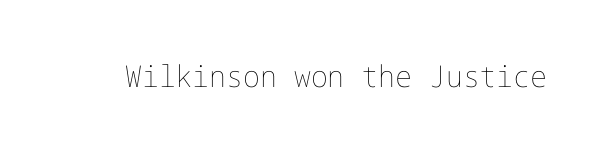
Q: Is the text bold? A: No.
Q: Is the text italic (slanted)? A: No, it is upright.
Q: Is the text underlined? A: No.
Q: Is the spacing between letters normal or unusually wide? A: Normal.
Q: Width (condensed, normal, or wide)? A: Normal.
Q: Stroke contrast? A: Low.
Q: x-height? A: Medium.
